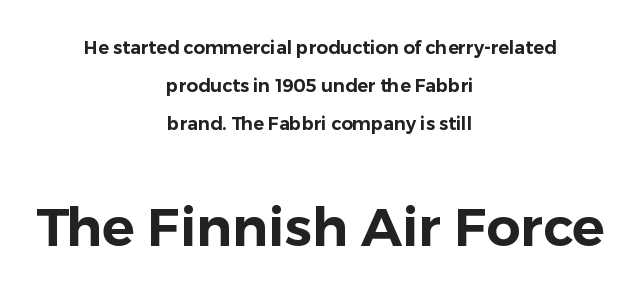
The image shows 54 px sans-serif type, upright; set centered, loose line spacing (2.11x), normal letter spacing, not underlined; the second (bottom) block is 3.0x larger; low stroke contrast and a medium x-height.
